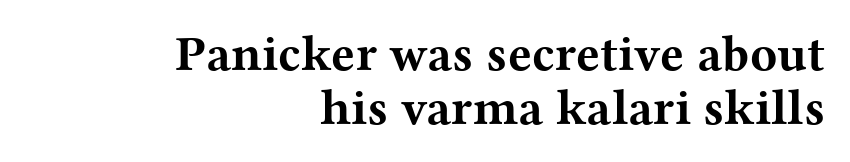
{"serif": "yes", "italic": "no", "bold": "yes", "weight": "bold", "width": "wide", "stroke_contrast": "medium", "x_height": "medium", "monospaced": "no", "underline": "no", "align": "right", "line_spacing": "tight", "line_spacing_ratio": 1.08, "letter_spacing": "normal", "letter_spacing_em": 0.0, "glyph_px": 50}
